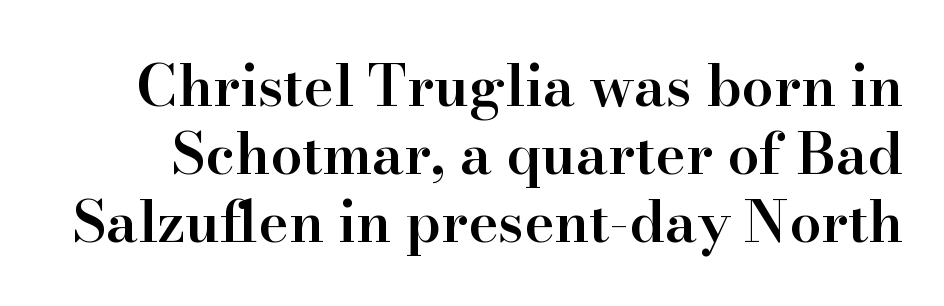
The image shows 57 px semibold serif type, upright; set line spacing 1.19x, normal letter spacing, not underlined; high stroke contrast and a small x-height.
